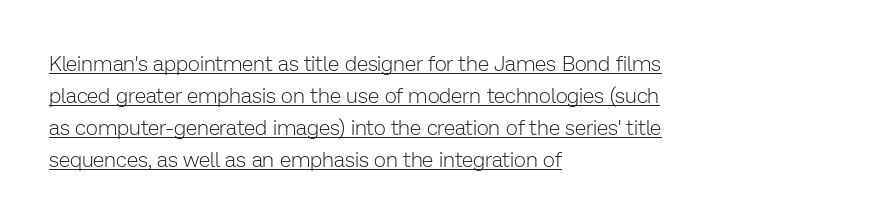
The image shows 21 px text type, upright; set left-aligned, normal line spacing (1.53x), normal letter spacing, underlined.
